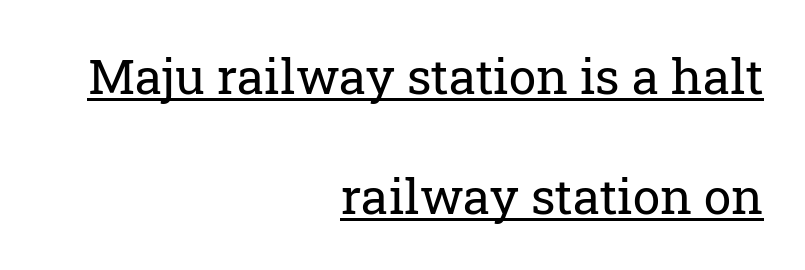
Q: Is the text bold? A: No.
Q: Is the text italic (slanted)? A: No, it is upright.
Q: Is the typeface a serif or a sans-serif typeface? A: Serif.
Q: Is the text underlined? A: Yes.
Q: How is the paragraph aligned? A: Right-aligned.
Q: Is the spacing between letters normal or unusually wide? A: Normal.
Q: Is the spacing between lines tight, normal or loose? A: Loose.
Q: Width (condensed, normal, or wide)? A: Normal.
Q: Stroke contrast? A: Low.
Q: x-height? A: Medium.
Q: Monospaced? A: No.
